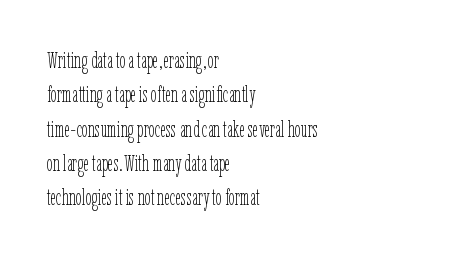
The specimen reads as upright at a glance. Is the stroke heavy? The answer is a plain regular-or-lighter. Clear beneath every line of the passage. Notice how descenders clear the ascenders below comfortably — that's standard leading.
